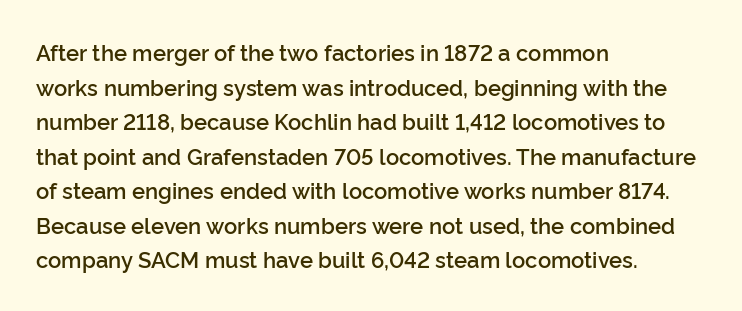
Q: Is the text bold? A: Semi-bold.
Q: Is the text italic (slanted)? A: No, it is upright.
Q: Is the text underlined? A: No.
Q: How is the paragraph aligned? A: Left-aligned.
Q: Is the spacing between letters normal or unusually wide? A: Normal.
Q: Is the spacing between lines tight, normal or loose? A: Normal.
